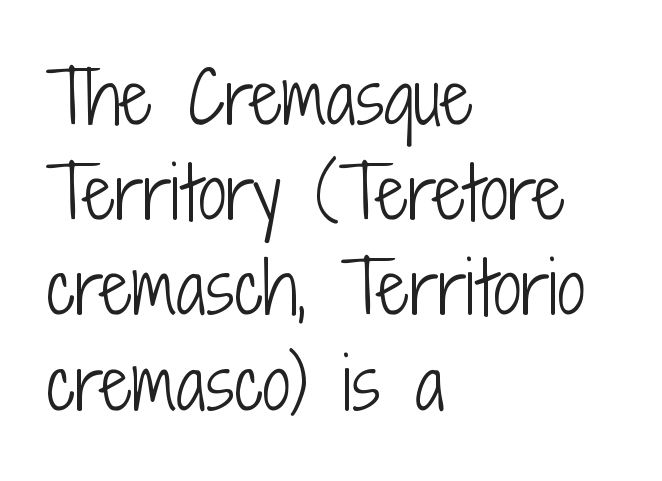
Q: Is the text bold? A: No.
Q: Is the text italic (slanted)? A: No, it is upright.
Q: Is the typeface a serif or a sans-serif typeface? A: Sans-serif.
Q: Is the text underlined? A: No.
Q: How is the paragraph aligned? A: Left-aligned.
Q: Is the spacing between letters normal or unusually wide? A: Normal.
Q: Is the spacing between lines tight, normal or loose? A: Normal.
Q: Width (condensed, normal, or wide)? A: Condensed.
Q: Stroke contrast? A: Low.
Q: x-height? A: Medium.
Q: Monospaced? A: No.
